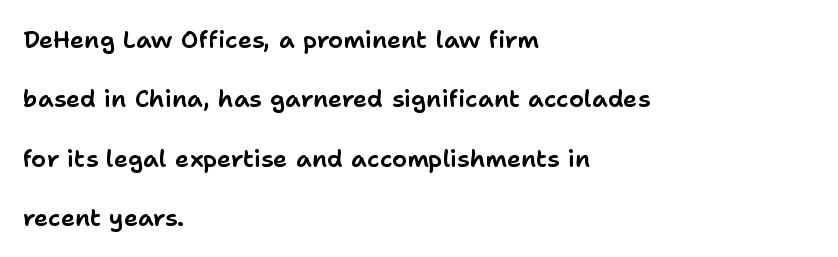
The image shows 24 px text type, upright; set left-aligned, loose line spacing (2.47x), normal letter spacing, not underlined.
